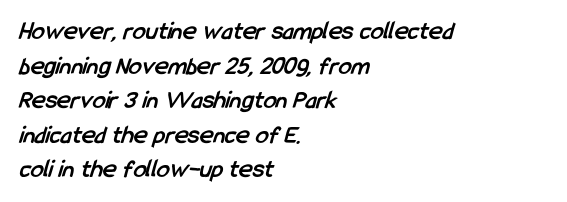
The image shows 26 px bold type; set left-aligned, normal line spacing (1.33x), normal letter spacing, not underlined.
